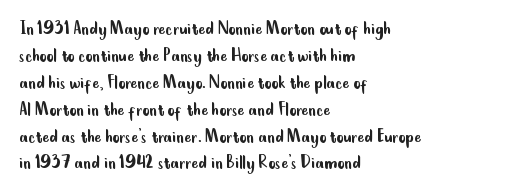
Q: Is the text bold? A: No.
Q: Is the text italic (slanted)? A: No, it is upright.
Q: Is the text underlined? A: No.
Q: How is the paragraph aligned? A: Left-aligned.
Q: Is the spacing between letters normal or unusually wide? A: Normal.
Q: Is the spacing between lines tight, normal or loose? A: Normal.
